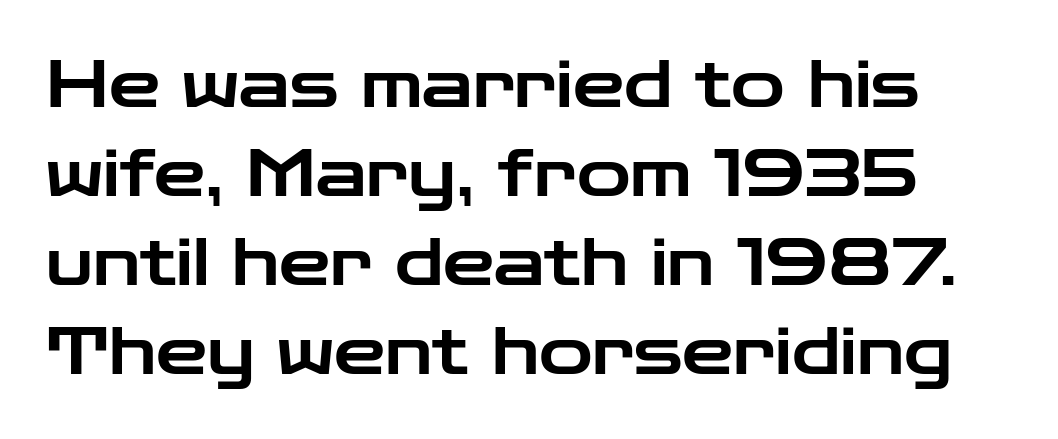
Q: Is the text italic (slanted)? A: No, it is upright.
Q: Is the typeface a serif or a sans-serif typeface? A: Sans-serif.
Q: Is the text underlined? A: No.
Q: Is the spacing between letters normal or unusually wide? A: Normal.
Q: Is the spacing between lines tight, normal or loose? A: Normal.
Q: Width (condensed, normal, or wide)? A: Wide.
Q: Stroke contrast? A: Low.
Q: x-height? A: Medium.
Q: Monospaced? A: No.
